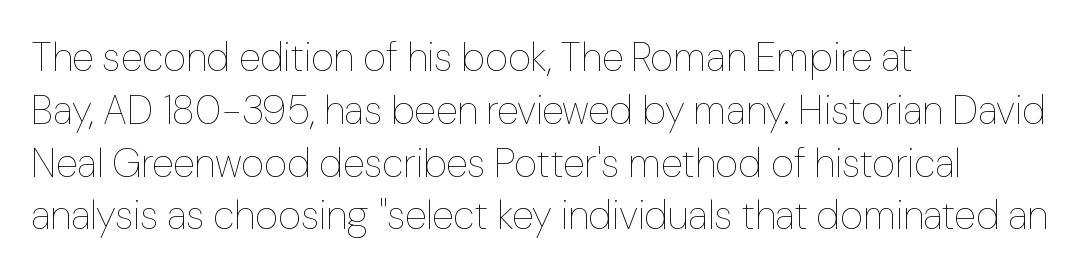
{"italic": "no", "bold": "no", "weight": "thin", "width": "normal", "stroke_contrast": "low", "x_height": "medium", "monospaced": "no", "underline": "no", "align": "left", "line_spacing": "normal", "line_spacing_ratio": 1.32, "letter_spacing": "normal", "letter_spacing_em": 0.0, "glyph_px": 40}
